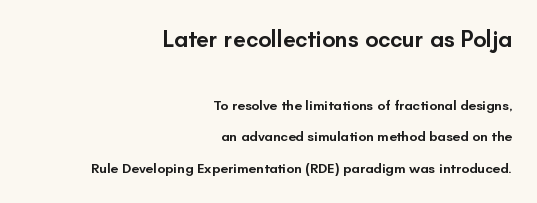
Q: Is the text bold? A: Semi-bold.
Q: Is the text italic (slanted)? A: No, it is upright.
Q: Is the text underlined? A: No.
Q: How is the paragraph aligned? A: Right-aligned.
Q: Is the spacing between letters normal or unusually wide? A: Normal.
Q: Is the spacing between lines tight, normal or loose? A: Loose.
Q: Which block of text is set in a larger size, the first (top) or the second (bottom)? A: The first (top) one.
